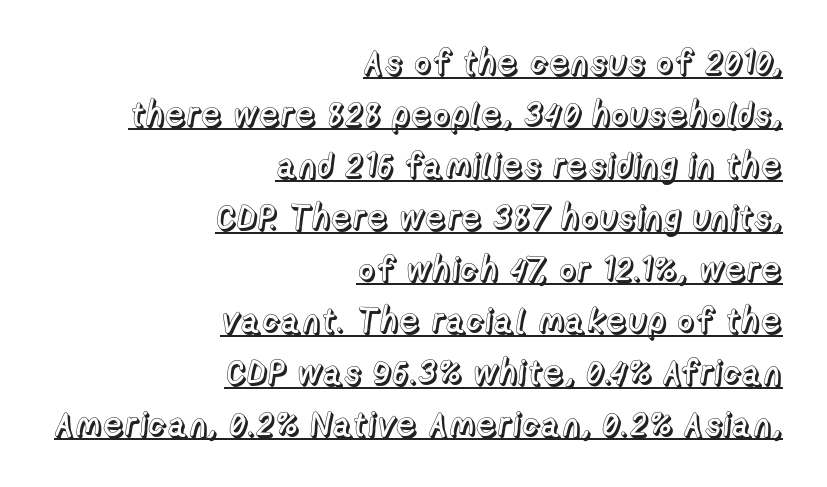
{"width": "normal", "x_height": "medium", "monospaced": "no", "underline": "yes", "align": "right", "line_spacing": "normal", "line_spacing_ratio": 1.52, "letter_spacing": "normal", "letter_spacing_em": 0.0, "glyph_px": 34}
